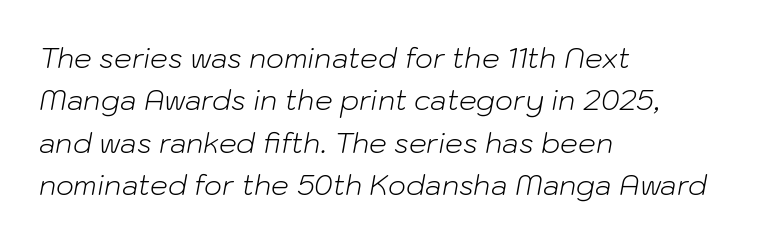
Q: Is the text bold? A: No.
Q: Is the text italic (slanted)? A: Yes, it leans right by about 10 degrees.
Q: Is the text underlined? A: No.
Q: How is the paragraph aligned? A: Left-aligned.
Q: Is the spacing between letters normal or unusually wide? A: Normal.
Q: Is the spacing between lines tight, normal or loose? A: Normal.
Q: Width (condensed, normal, or wide)? A: Normal.
Q: Stroke contrast? A: Low.
Q: x-height? A: Medium.
Q: Monospaced? A: No.
